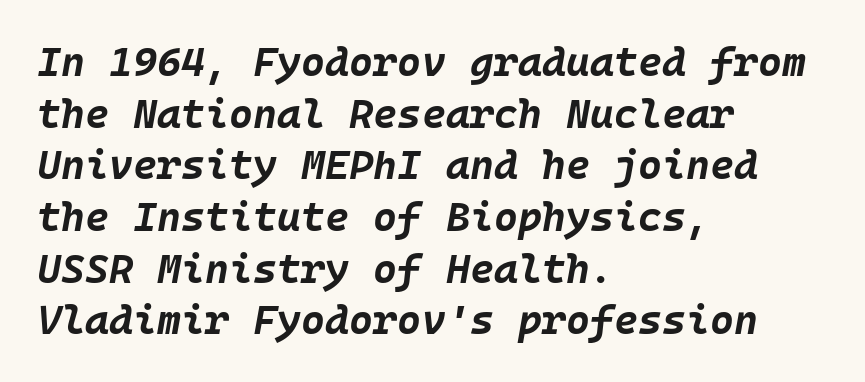
The image shows 41 px bold type, italic (leaning right); set left-aligned, normal line spacing (1.26x), normal letter spacing, not underlined; low stroke contrast and a large x-height.
